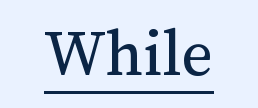
{"italic": "no", "bold": "no", "weight": "regular", "width": "normal", "stroke_contrast": "medium", "x_height": "medium", "monospaced": "no", "underline": "yes", "letter_spacing": "normal", "letter_spacing_em": 0.0, "glyph_px": 69}
